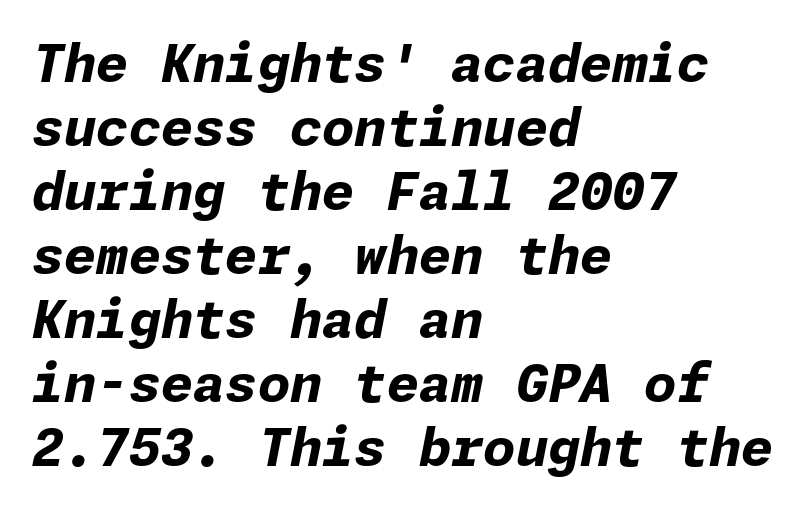
Each line starts at the same left margin while the right side varies. The gaps between neighbouring characters are ordinary and unremarkable. Quick note: italic. The passage shown is not underscored anywhere. Thick stems and heavy bowls — unmistakably bold.
